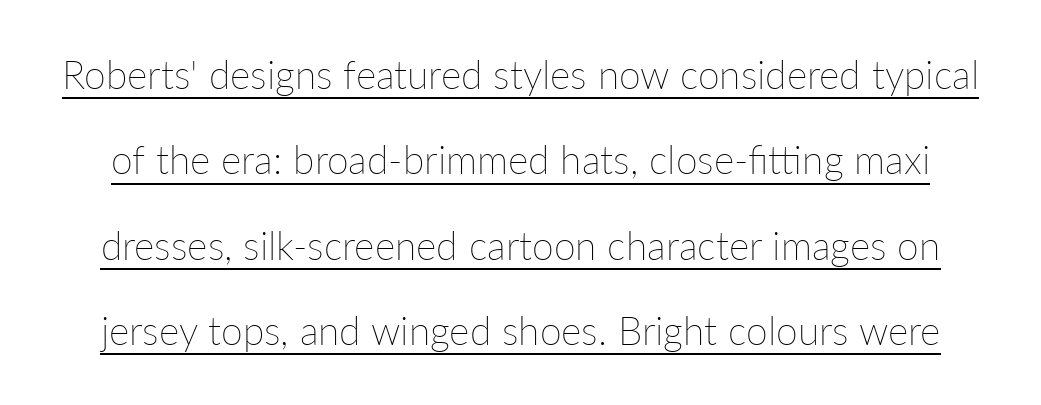
Looks like regular typesetting: each glyph gets only the width it needs. Reading down the column, the eye jumps a long way to each next line. Between one letter and the next there's only the usual sliver of space. In designer terms, the underline attribute is active on this setting.
